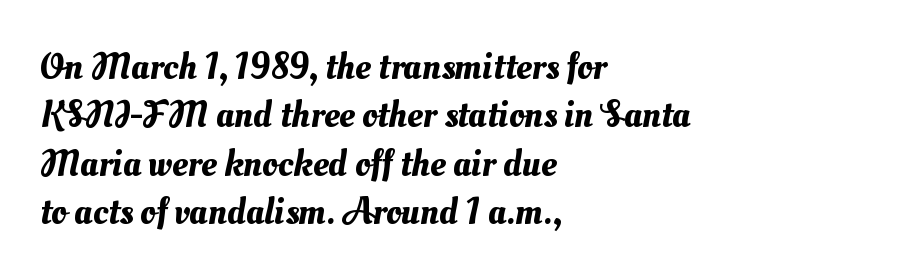
Q: Is the text underlined? A: No.
Q: How is the paragraph aligned? A: Left-aligned.
Q: Is the spacing between letters normal or unusually wide? A: Normal.
Q: Is the spacing between lines tight, normal or loose? A: Normal.
Q: Width (condensed, normal, or wide)? A: Normal.
Q: Stroke contrast? A: Medium.
Q: x-height? A: Small.
Q: Monospaced? A: No.
